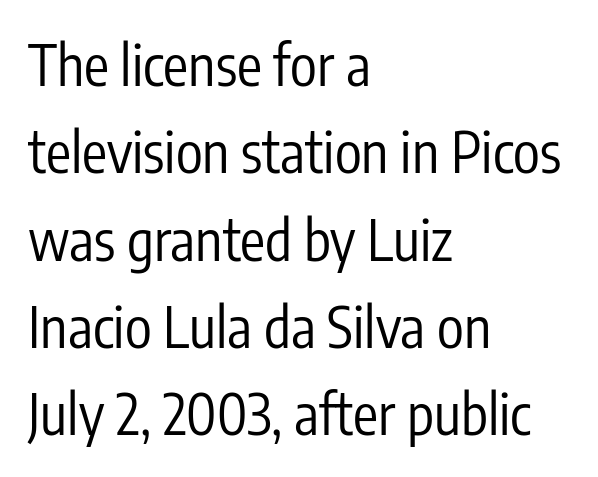
The image shows 56 px regular-weight, condensed sans-serif type, upright; set left-aligned, normal line spacing (1.56x), normal letter spacing, not underlined; low stroke contrast and a medium x-height.
